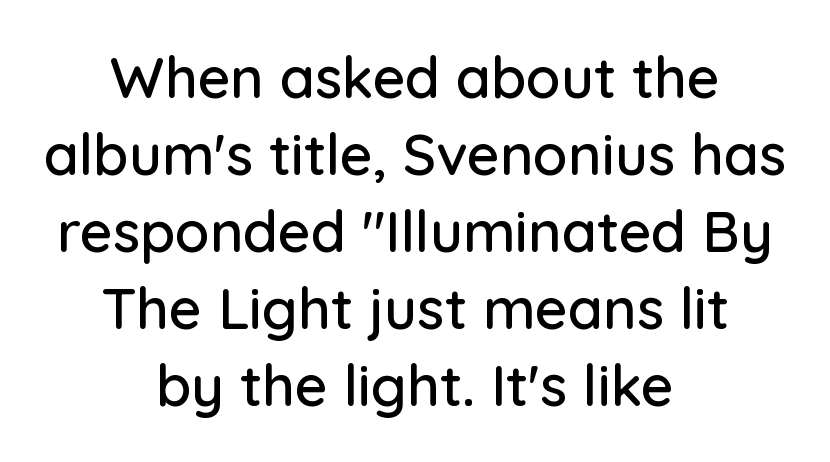
{"serif": "no", "italic": "no", "width": "normal", "stroke_contrast": "low", "x_height": "medium", "monospaced": "no", "underline": "no", "align": "center", "line_spacing": "normal", "line_spacing_ratio": 1.35, "letter_spacing": "normal", "letter_spacing_em": 0.0, "glyph_px": 57}
